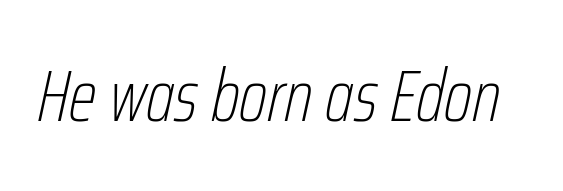
Q: Is the text bold? A: No.
Q: Is the text italic (slanted)? A: Yes, it leans right by about 12 degrees.
Q: Is the text underlined? A: No.
Q: Is the spacing between letters normal or unusually wide? A: Normal.
Q: Width (condensed, normal, or wide)? A: Condensed.
Q: Stroke contrast? A: Low.
Q: x-height? A: Medium.
Q: Monospaced? A: No.
